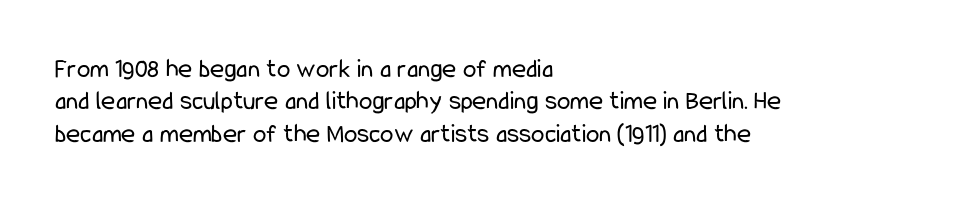
Q: Is the text bold? A: No.
Q: Is the text italic (slanted)? A: No, it is upright.
Q: Is the text underlined? A: No.
Q: How is the paragraph aligned? A: Left-aligned.
Q: Is the spacing between letters normal or unusually wide? A: Normal.
